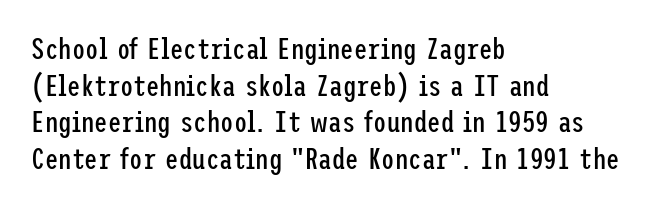
Q: Is the text bold? A: No.
Q: Is the text italic (slanted)? A: No, it is upright.
Q: Is the typeface a serif or a sans-serif typeface? A: Sans-serif.
Q: Is the text underlined? A: No.
Q: How is the paragraph aligned? A: Left-aligned.
Q: Is the spacing between letters normal or unusually wide? A: Normal.
Q: Width (condensed, normal, or wide)? A: Condensed.
Q: Stroke contrast? A: Low.
Q: x-height? A: Medium.
